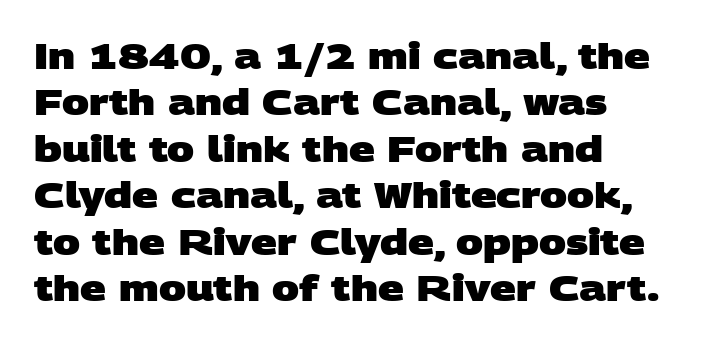
Where is the straight margin? On the left. Glyph-to-glyph distance matches everyday printed text. Vertically, the passage feels balanced, rows spaced as you'd expect. This sample uses a sans-serif face.
